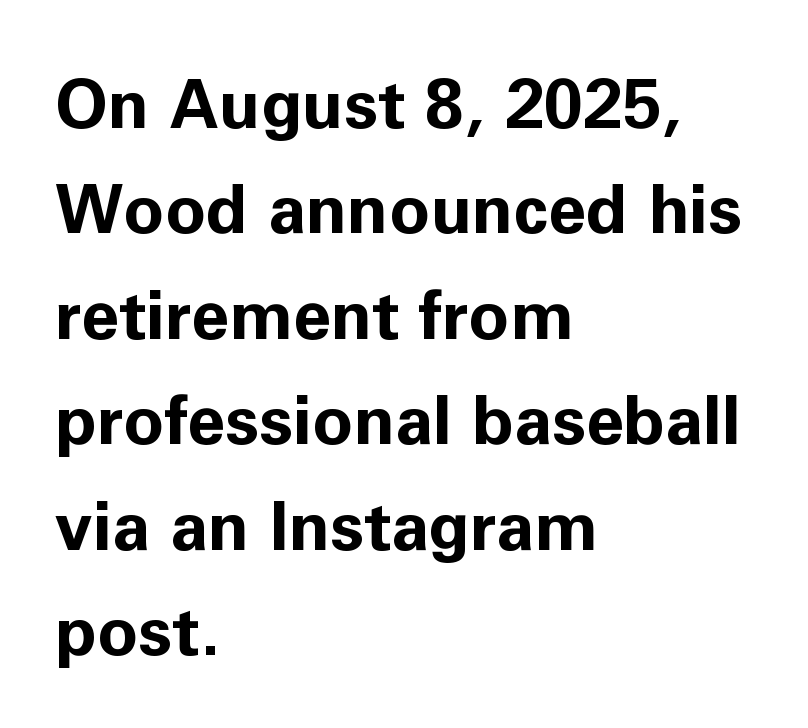
{"serif": "no", "italic": "no", "bold": "yes", "weight": "bold", "width": "normal", "stroke_contrast": "low", "x_height": "medium", "monospaced": "no", "underline": "no", "align": "left", "line_spacing": "normal", "line_spacing_ratio": 1.55, "letter_spacing": "normal", "letter_spacing_em": 0.0, "glyph_px": 68}
